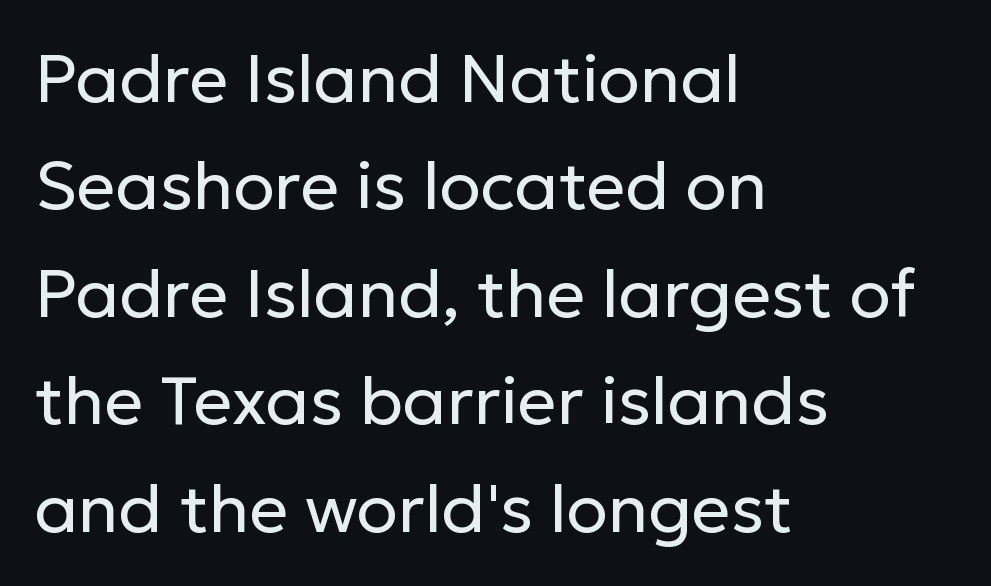
Q: Is the text bold? A: No.
Q: Is the text italic (slanted)? A: No, it is upright.
Q: Is the typeface a serif or a sans-serif typeface? A: Sans-serif.
Q: Is the text underlined? A: No.
Q: How is the paragraph aligned? A: Left-aligned.
Q: Is the spacing between letters normal or unusually wide? A: Normal.
Q: Is the spacing between lines tight, normal or loose? A: Normal.
Q: Width (condensed, normal, or wide)? A: Normal.
Q: Stroke contrast? A: Low.
Q: x-height? A: Medium.
Q: Monospaced? A: No.
